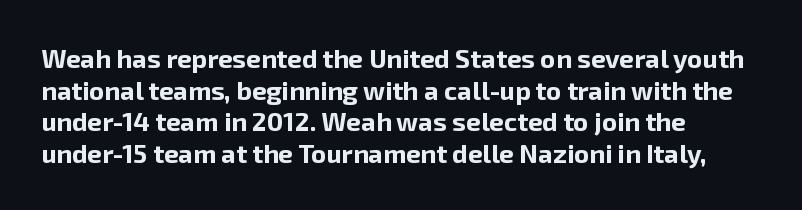
Q: Is the text bold? A: Yes.
Q: Is the text italic (slanted)? A: No, it is upright.
Q: Is the text underlined? A: No.
Q: How is the paragraph aligned? A: Left-aligned.
Q: Is the spacing between letters normal or unusually wide? A: Normal.
